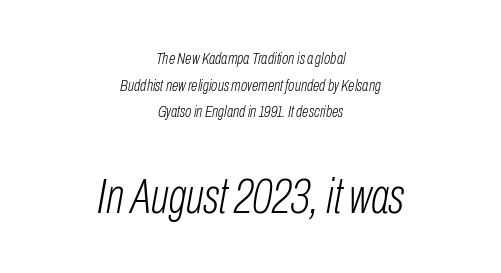
The image shows 50 px light, condensed type, italic (leaning right); set centered, normal line spacing (1.56x), normal letter spacing, not underlined; the second (bottom) block is 2.94x larger; low stroke contrast and a medium x-height.
